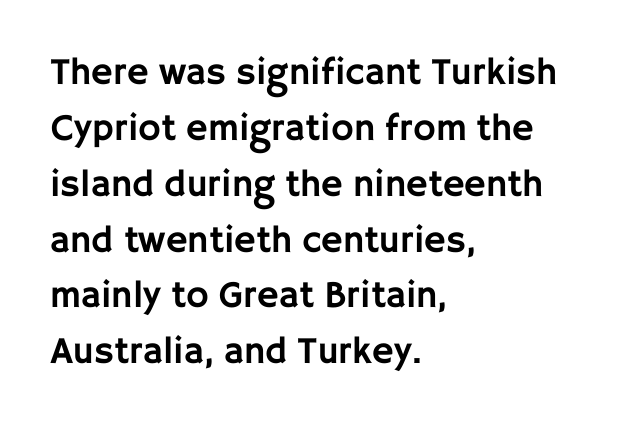
Q: Is the text italic (slanted)? A: No, it is upright.
Q: Is the typeface a serif or a sans-serif typeface? A: Sans-serif.
Q: Is the text underlined? A: No.
Q: How is the paragraph aligned? A: Left-aligned.
Q: Is the spacing between letters normal or unusually wide? A: Normal.
Q: Is the spacing between lines tight, normal or loose? A: Normal.
Q: Width (condensed, normal, or wide)? A: Normal.
Q: Stroke contrast? A: Low.
Q: x-height? A: Large.
Q: Monospaced? A: No.
